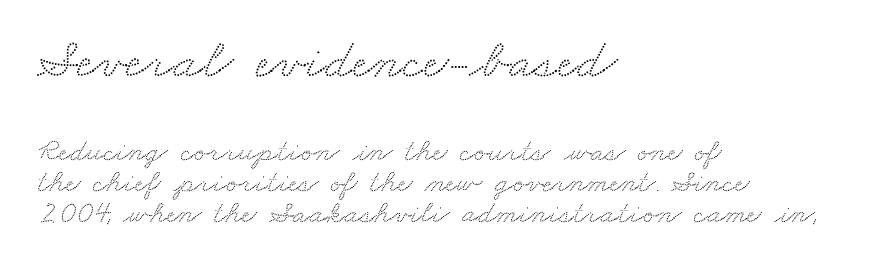
Q: Is the typeface a serif or a sans-serif typeface? A: Serif.
Q: Is the text underlined? A: No.
Q: How is the paragraph aligned? A: Left-aligned.
Q: Is the spacing between letters normal or unusually wide? A: Normal.
Q: Is the spacing between lines tight, normal or loose? A: Tight.
Q: Which block of text is set in a larger size, the first (top) or the second (bottom)? A: The first (top) one.
Q: Width (condensed, normal, or wide)? A: Wide.
Q: Stroke contrast? A: Medium.
Q: x-height? A: Small.
Q: Monospaced? A: No.
